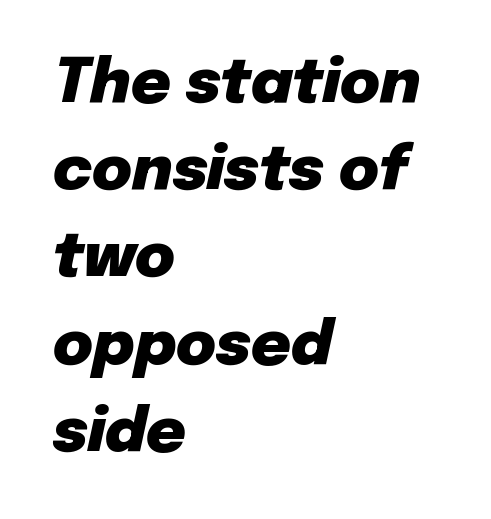
Which margin do the lines hug? The left one — the right edge is uneven. A bare baseline throughout the passage. Observe the ordinary spacing: letters are neighbours, not strangers. The passage shown is emphatically bold.
